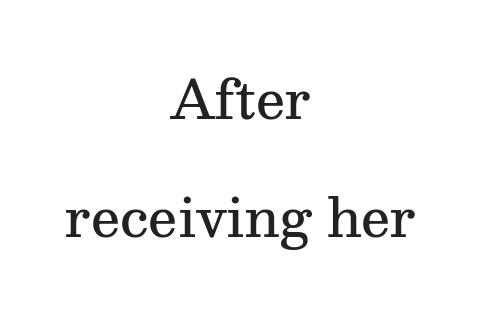
The image shows 52 px semibold serif type, upright; set centered, loose line spacing (2.27x), normal letter spacing, not underlined; medium stroke contrast and a medium x-height.
